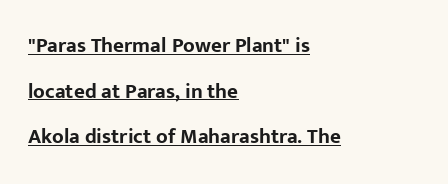
{"italic": "no", "bold": "yes", "underline": "yes", "align": "left", "line_spacing": "loose", "line_spacing_ratio": 2.17, "letter_spacing": "normal", "letter_spacing_em": 0.0, "glyph_px": 21}
